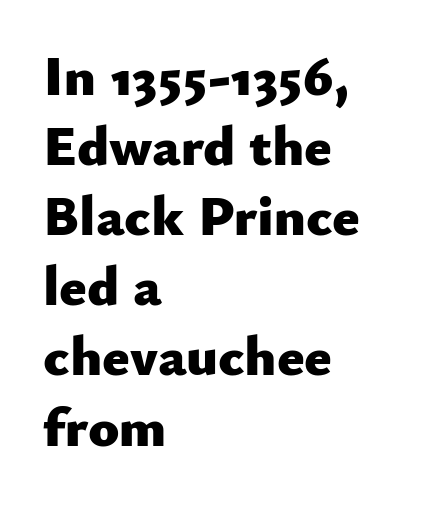
Horizontally, the lines are justified to the leading edge only. The text was rendered using a sans face with plain stroke endings. Standard letterfit; no display-style spreading of the glyphs. The type sits square on the baseline with zero lean.
